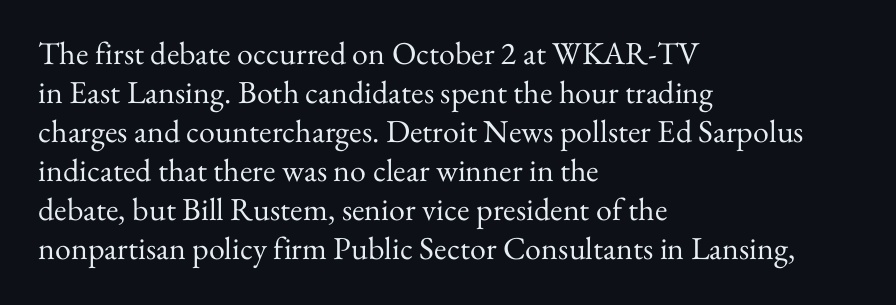
The image shows 32 px regular-weight serif type, upright; set left-aligned, line spacing 1.22x, normal letter spacing, not underlined; medium stroke contrast and a small x-height.
